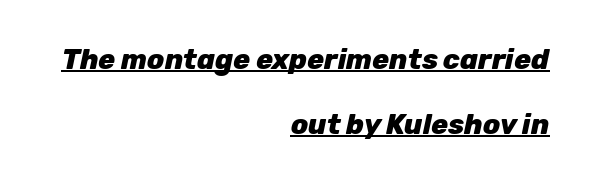
{"italic": "yes", "lean": "right", "slant_degrees": 12, "bold": "yes", "weight": "heavy", "width": "normal", "stroke_contrast": "low", "x_height": "medium", "monospaced": "no", "underline": "yes", "align": "right", "line_spacing": "loose", "line_spacing_ratio": 2.31, "letter_spacing": "normal", "letter_spacing_em": 0.0, "glyph_px": 28}
